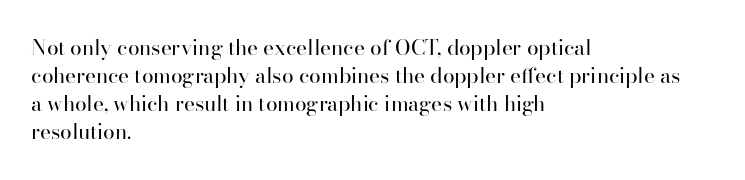
Visually the block forms a straight wall on the left and a jagged coastline on the right. Style check: upright. Bold? No — there's no thickening of the strokes. Notice how descenders clear the ascenders below comfortably — that's standard leading. Each word holds together tightly as a unit, with standard inter-letter gaps.
